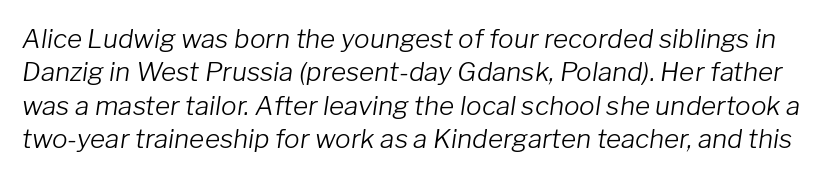
{"italic": "yes", "lean": "right", "slant_degrees": 8, "bold": "no", "underline": "no", "line_spacing": "normal", "line_spacing_ratio": 1.28, "letter_spacing": "normal", "letter_spacing_em": 0.0, "glyph_px": 26}
